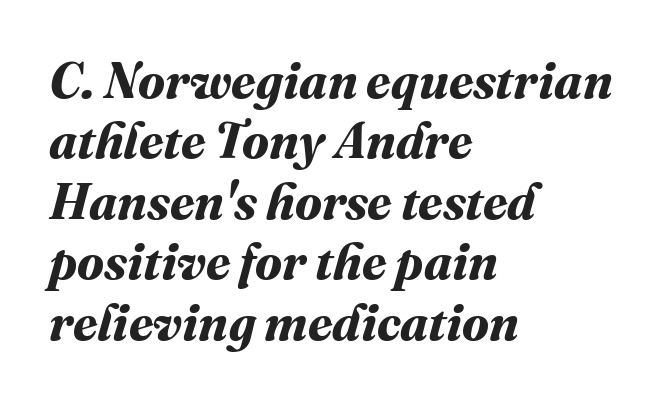
{"bold": "yes", "weight": "bold", "width": "normal", "stroke_contrast": "medium", "x_height": "medium", "monospaced": "no", "underline": "no", "align": "left", "line_spacing_ratio": 1.21, "letter_spacing": "normal", "letter_spacing_em": 0.0, "glyph_px": 50}
